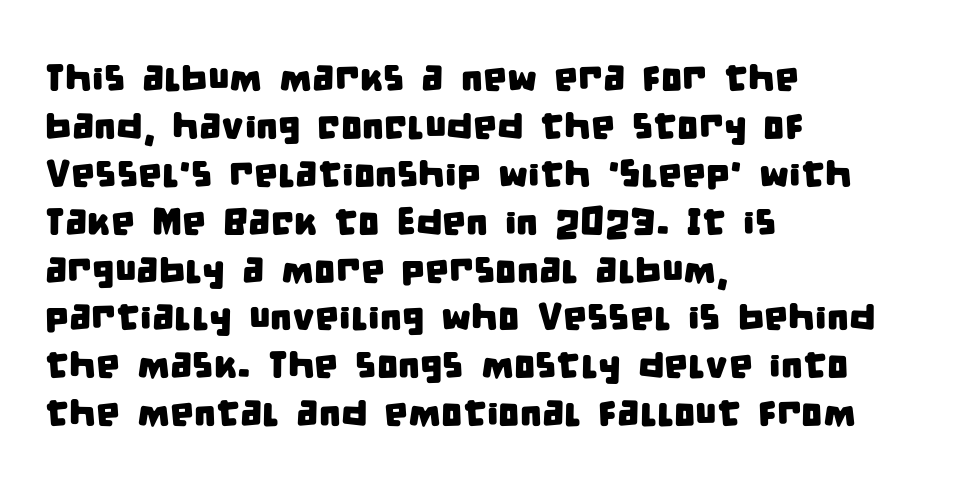
{"serif": "no", "width": "condensed", "stroke_contrast": "low", "x_height": "large", "monospaced": "no", "underline": "no", "align": "left", "line_spacing": "normal", "line_spacing_ratio": 1.26, "letter_spacing": "normal", "letter_spacing_em": 0.0, "glyph_px": 38}
